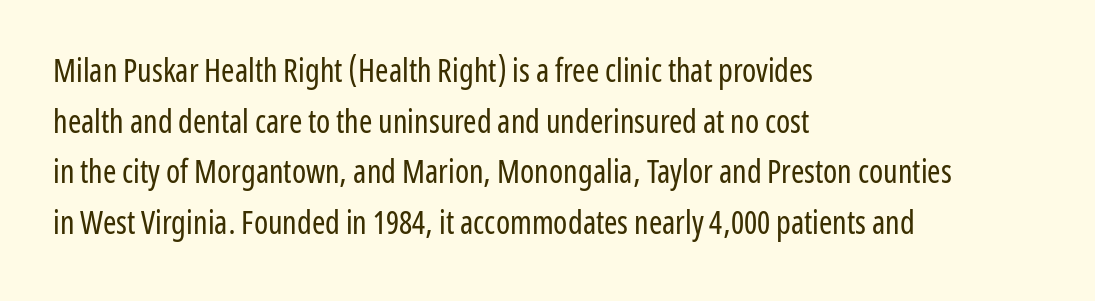
The image shows 32 px regular-weight, condensed sans-serif type, upright; set left-aligned, normal line spacing (1.58x), normal letter spacing, not underlined; low stroke contrast and a medium x-height.
